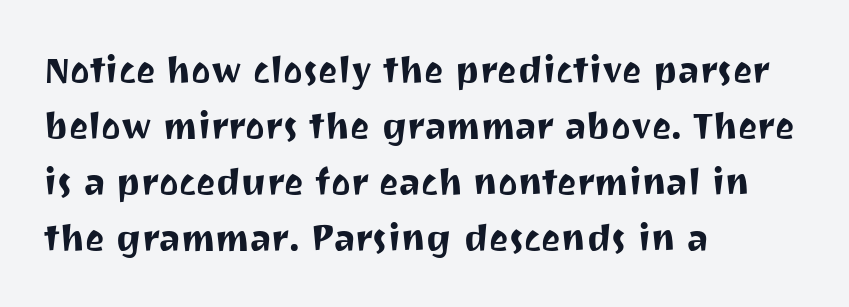
Here the designer chose a conventional face with non-uniform glyph widths. To sum up the face: it is a sans, with no serifs. These lines keep a tight, regular rhythm from letter to letter. Summary of vertical rhythm: regular, with standard interline spacing.
